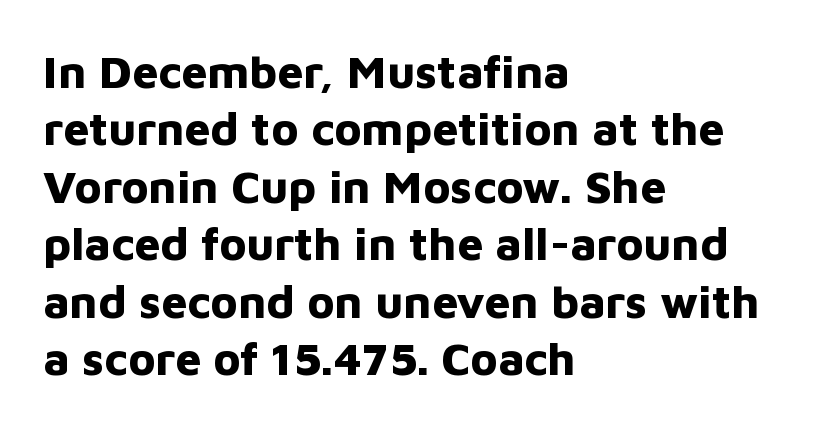
Which margin do the lines hug? The left one — the right edge is uneven. Decoration check: the copy has no underline. The typesetting leans heavy: a genuine bold. Do the characters align in a grid? No, the font is proportional.
